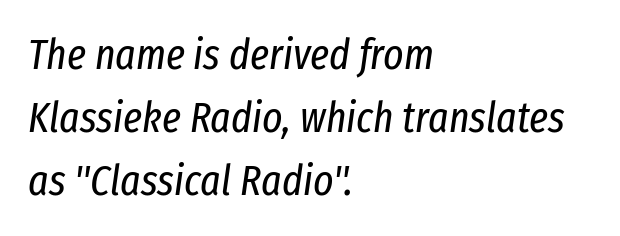
Slanted lettering throughout. The designer left line spacing at the default. Standard letterfit; no display-style spreading of the glyphs. Note the varied advance widths — an 'i' is clearly narrower than an 'm'.
